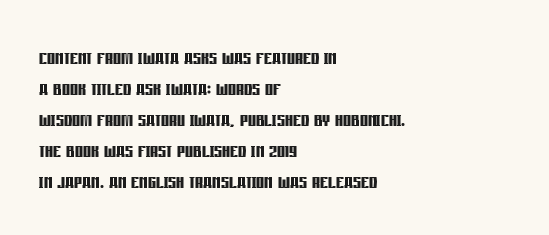
The image shows 25 px bold type, upright; set left-aligned, line spacing 1.24x, normal letter spacing, not underlined.
